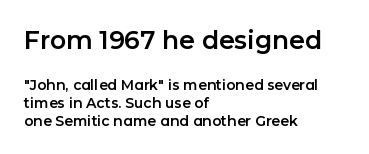
{"italic": "no", "underline": "no", "align": "left", "line_spacing": "normal", "line_spacing_ratio": 1.28, "letter_spacing": "normal", "letter_spacing_em": 0.0, "larger_block": "first", "size_ratio": 1.79, "glyph_px": 25}
